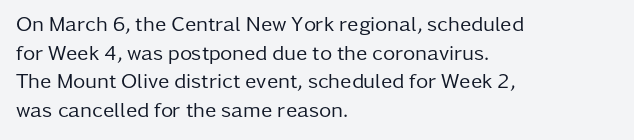
{"italic": "no", "bold": "no", "underline": "no", "align": "left", "line_spacing": "normal", "line_spacing_ratio": 1.36, "letter_spacing": "normal", "letter_spacing_em": 0.0, "glyph_px": 21}
